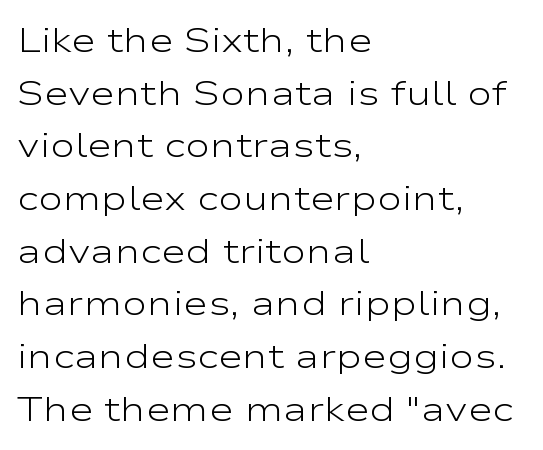
Nope, no serifs anywhere on these letters. Is this a fixed-width face? No — the glyphs have proportional, varying widths. In terms of posture, this sample is upright. Characters follow at the spacing the type designer built in. Weight: in the light-to-regular range.
